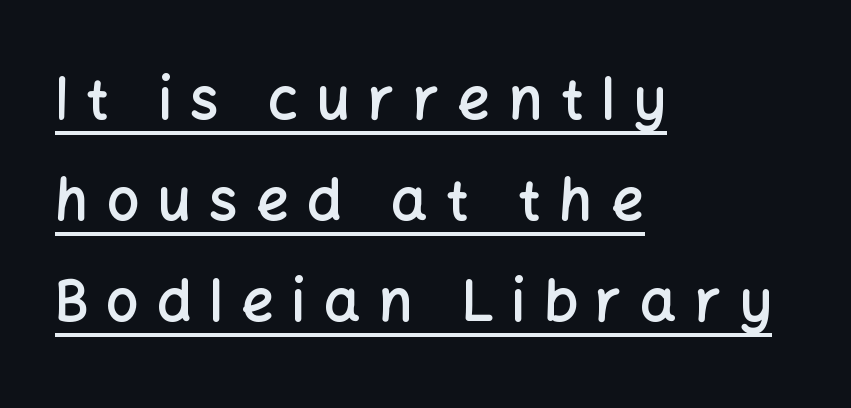
The image shows 57 px semibold sans-serif type, upright; set left-aligned, line spacing 1.77x, unusually wide letter spacing (+0.32 em), underlined; low stroke contrast and a medium x-height.
